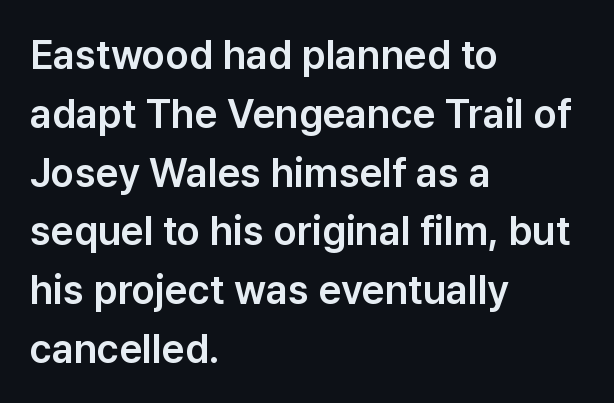
The image shows 40 px sans-serif type, upright; set left-aligned, normal line spacing (1.47x), normal letter spacing, not underlined; low stroke contrast and a medium x-height.
